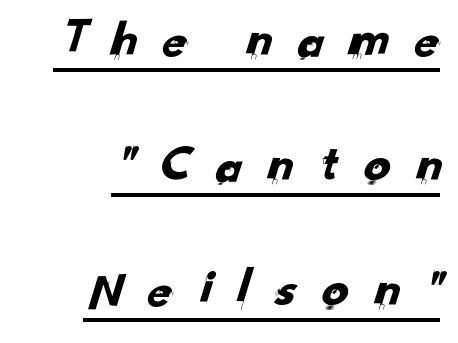
The image shows 53 px sans-serif type; set right-aligned, loose line spacing (2.36x), unusually wide letter spacing (+0.41 em), underlined; low stroke contrast and a small x-height.
